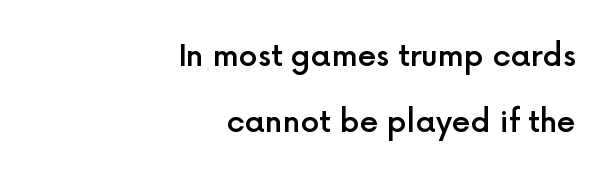
{"serif": "no", "italic": "no", "bold": "semi", "weight": "semibold", "width": "normal", "x_height": "medium", "monospaced": "no", "underline": "no", "align": "right", "line_spacing": "loose", "line_spacing_ratio": 2.21, "letter_spacing": "normal", "letter_spacing_em": 0.0, "glyph_px": 30}
